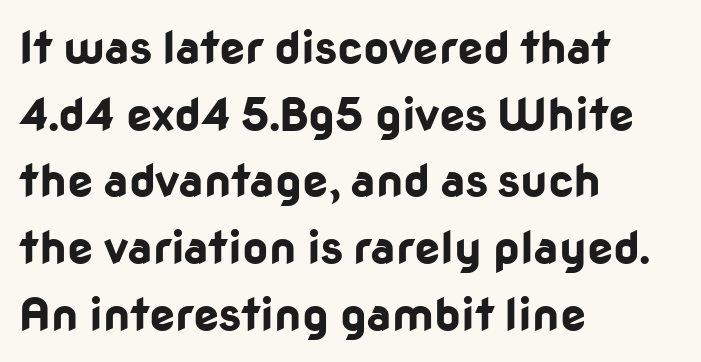
Q: Is the text bold? A: Yes.
Q: Is the text italic (slanted)? A: No, it is upright.
Q: Is the typeface a serif or a sans-serif typeface? A: Sans-serif.
Q: Is the text underlined? A: No.
Q: How is the paragraph aligned? A: Left-aligned.
Q: Is the spacing between letters normal or unusually wide? A: Normal.
Q: Is the spacing between lines tight, normal or loose? A: Normal.
Q: Width (condensed, normal, or wide)? A: Normal.
Q: Stroke contrast? A: Low.
Q: x-height? A: Medium.
Q: Monospaced? A: No.
